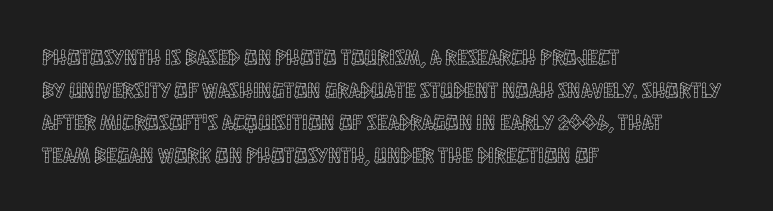
The string is rendered with underlining switched off. Successive baselines arrive at the customary interval. The paragraph shown leans on its left margin. Do the letters lean? They stand straight. The passage shown has conventional tracking throughout.
